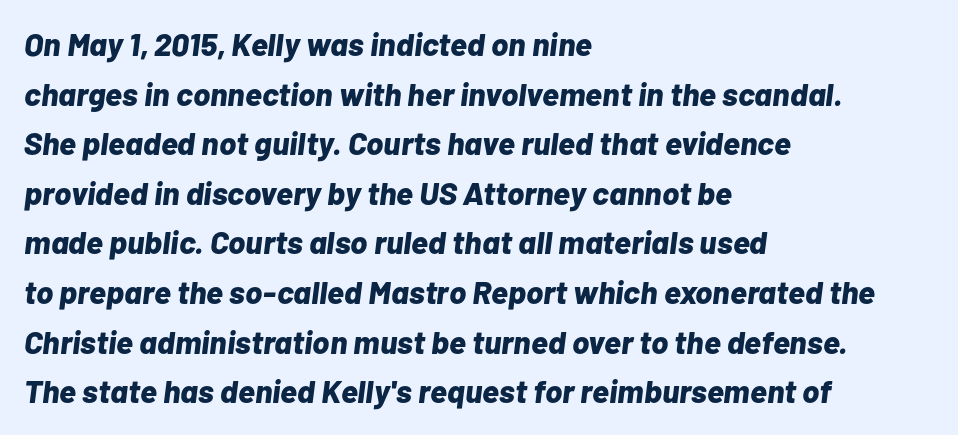
{"italic": "yes", "lean": "right", "slant_degrees": 7, "bold": "yes", "weight": "bold", "width": "normal", "stroke_contrast": "low", "x_height": "medium", "monospaced": "no", "underline": "no", "align": "left", "line_spacing": "normal", "line_spacing_ratio": 1.55, "letter_spacing": "normal", "letter_spacing_em": 0.0, "glyph_px": 32}
